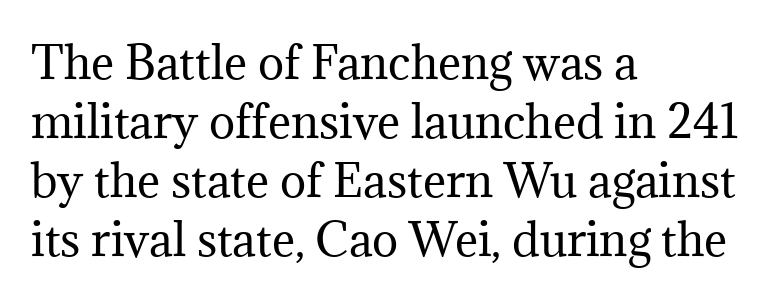
The image shows 44 px regular-weight serif type, upright; set left-aligned, normal line spacing (1.34x), normal letter spacing, not underlined; medium stroke contrast and a medium x-height.
